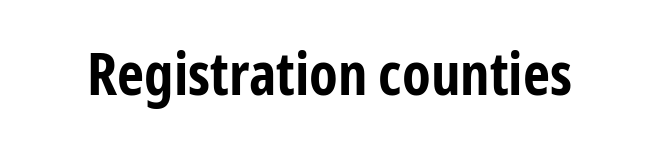
Q: Is the text bold? A: Yes.
Q: Is the text italic (slanted)? A: No, it is upright.
Q: Is the typeface a serif or a sans-serif typeface? A: Sans-serif.
Q: Is the text underlined? A: No.
Q: Is the spacing between letters normal or unusually wide? A: Normal.
Q: Width (condensed, normal, or wide)? A: Condensed.
Q: Stroke contrast? A: Low.
Q: x-height? A: Medium.
Q: Monospaced? A: No.
